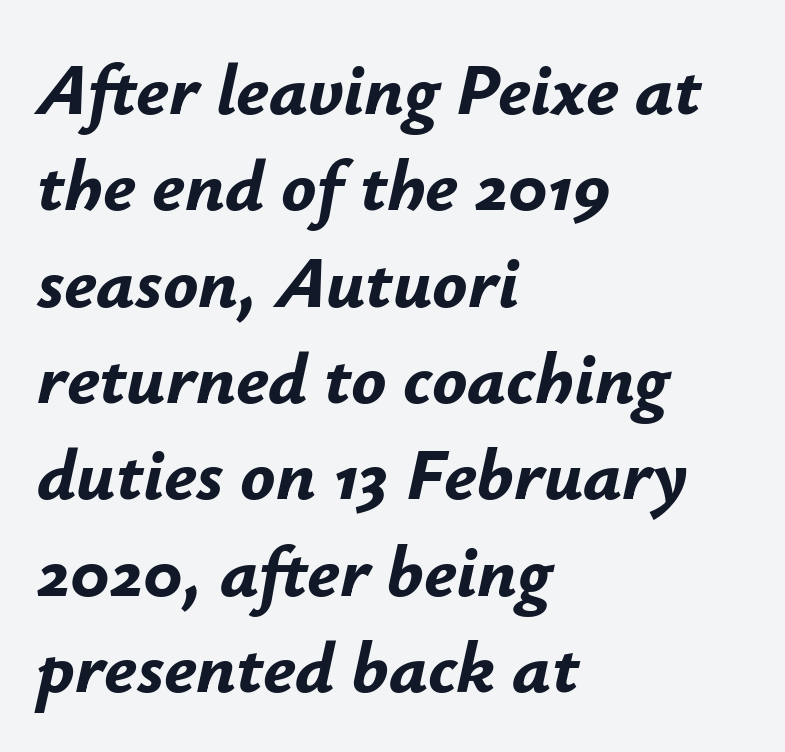
The image shows 73 px bold type, italic (leaning right); set left-aligned, normal line spacing (1.32x), normal letter spacing, not underlined; low stroke contrast and a small x-height.
